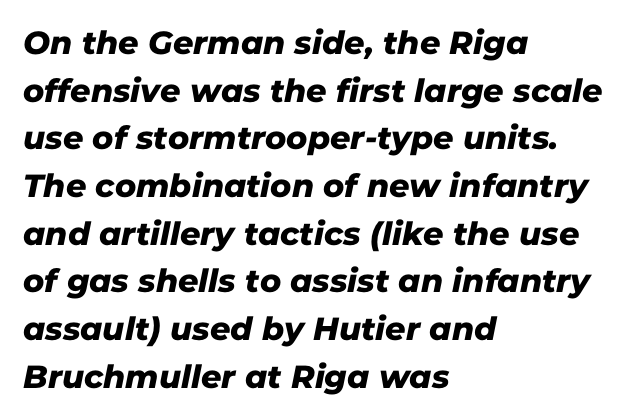
The image shows 32 px sans-serif type; set left-aligned, normal line spacing (1.49x), normal letter spacing, not underlined; low stroke contrast and a medium x-height.
